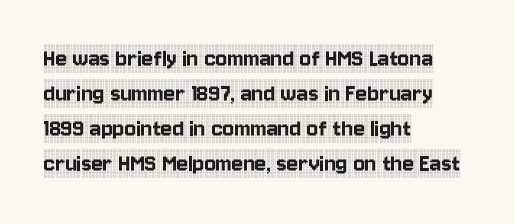
The image shows 27 px text type, upright; set left-aligned, normal line spacing (1.3x), normal letter spacing, not underlined.
